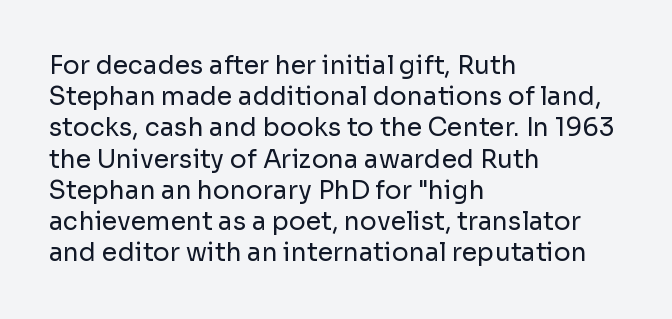
Spacing between characters is what you'd get straight out of the box. Ordinary non-slanted type is in use. The compositor pushed each line to the left boundary. Rows of type keep a routine distance in the vertical direction.
